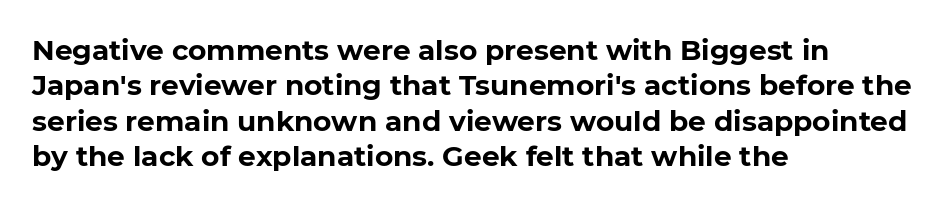
{"serif": "no", "italic": "no", "bold": "yes", "weight": "bold", "width": "normal", "stroke_contrast": "low", "x_height": "medium", "monospaced": "no", "underline": "no", "align": "left", "line_spacing": "normal", "line_spacing_ratio": 1.26, "letter_spacing": "normal", "letter_spacing_em": 0.0, "glyph_px": 28}
